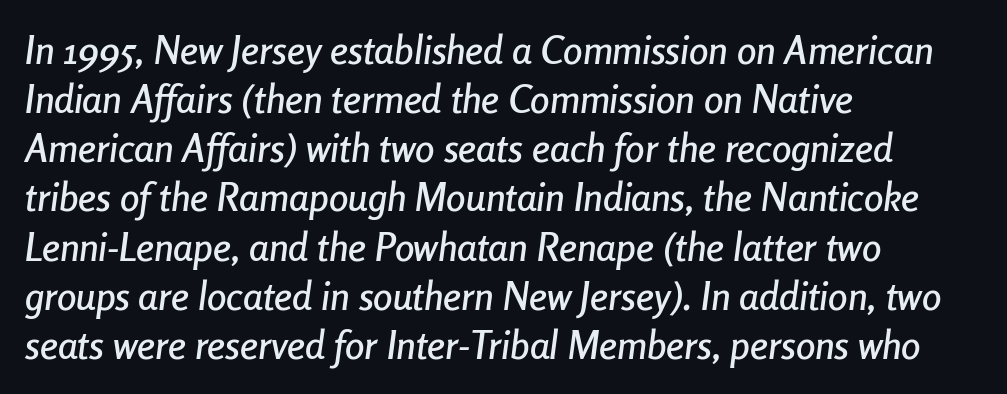
{"italic": "yes", "lean": "right", "slant_degrees": 8, "width": "condensed", "stroke_contrast": "low", "x_height": "medium", "monospaced": "no", "underline": "no", "align": "left", "line_spacing": "normal", "line_spacing_ratio": 1.26, "letter_spacing": "normal", "letter_spacing_em": 0.0, "glyph_px": 39}
